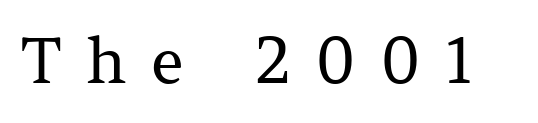
{"serif": "yes", "italic": "no", "bold": "no", "weight": "regular", "width": "normal", "stroke_contrast": "medium", "x_height": "medium", "monospaced": "no", "underline": "no", "letter_spacing": "wide", "letter_spacing_em": 0.4, "glyph_px": 63}
